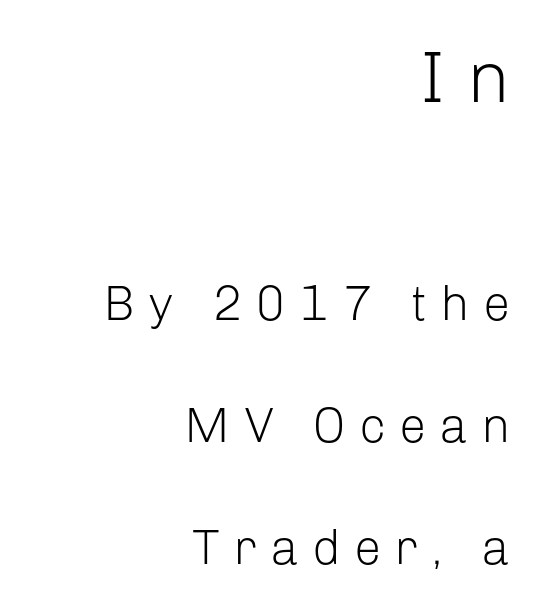
{"serif": "no", "italic": "no", "bold": "no", "weight": "light", "width": "normal", "stroke_contrast": "low", "x_height": "medium", "monospaced": "no", "underline": "no", "align": "right", "line_spacing": "loose", "line_spacing_ratio": 2.49, "letter_spacing": "wide", "letter_spacing_em": 0.27, "larger_block": "first", "size_ratio": 1.49, "glyph_px": 73}
